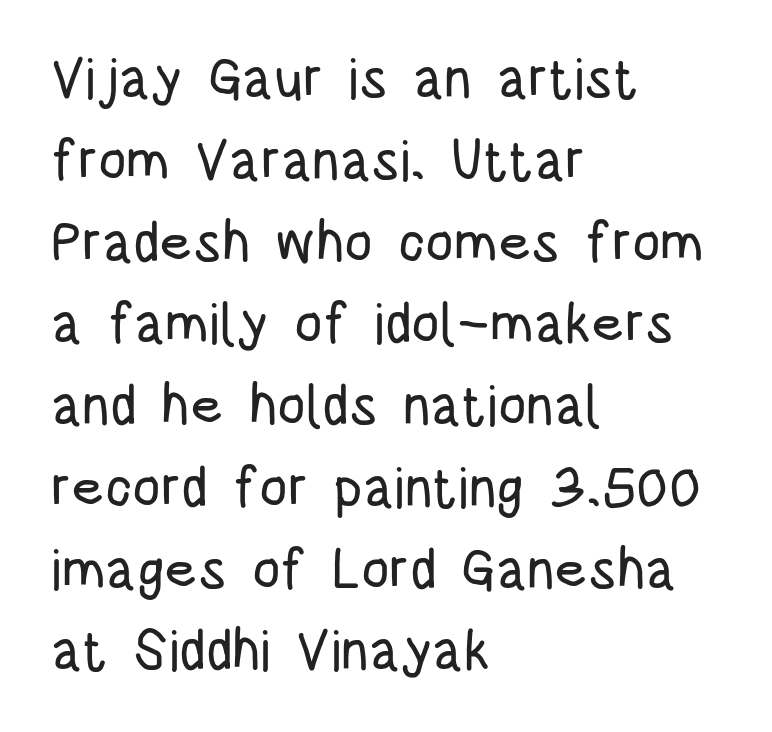
The image shows 56 px condensed sans-serif type, upright; set left-aligned, normal line spacing (1.46x), normal letter spacing, not underlined; low stroke contrast and a large x-height.
